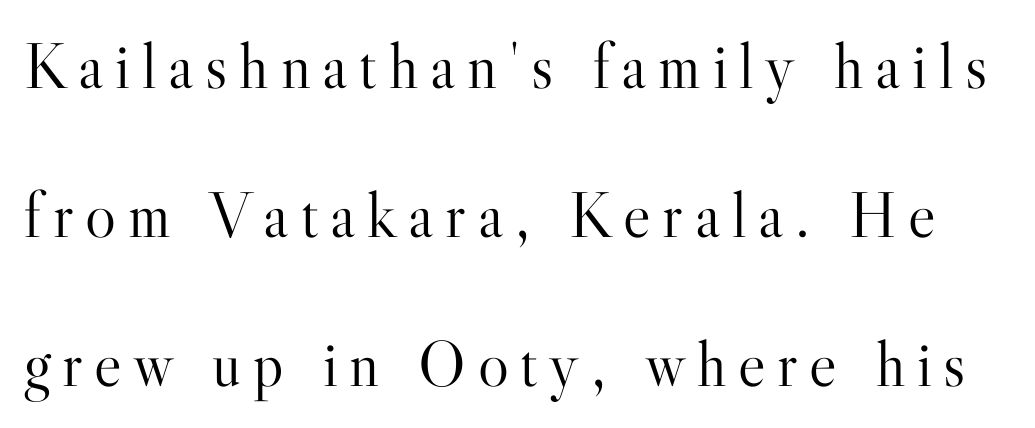
Q: Is the text bold? A: No.
Q: Is the text italic (slanted)? A: No, it is upright.
Q: Is the typeface a serif or a sans-serif typeface? A: Serif.
Q: Is the text underlined? A: No.
Q: Is the spacing between lines tight, normal or loose? A: Loose.
Q: Width (condensed, normal, or wide)? A: Normal.
Q: Stroke contrast? A: High.
Q: x-height? A: Small.
Q: Monospaced? A: No.
